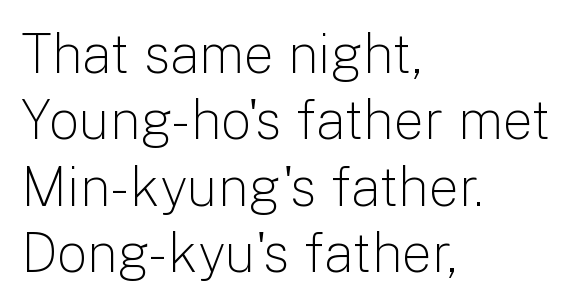
{"serif": "no", "italic": "no", "bold": "no", "weight": "light", "width": "normal", "stroke_contrast": "low", "x_height": "medium", "monospaced": "no", "underline": "no", "align": "left", "line_spacing_ratio": 1.23, "letter_spacing": "normal", "letter_spacing_em": 0.0, "glyph_px": 54}
